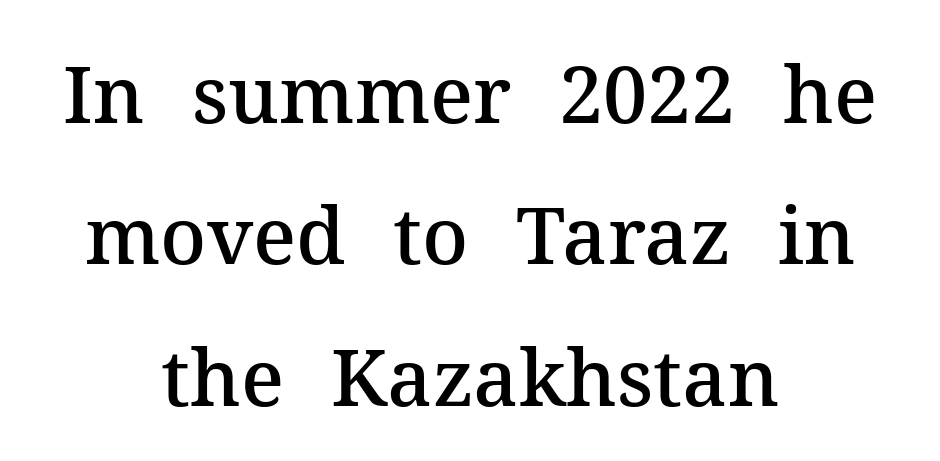
Q: Is the text bold? A: Semi-bold.
Q: Is the text italic (slanted)? A: No, it is upright.
Q: Is the typeface a serif or a sans-serif typeface? A: Serif.
Q: Is the text underlined? A: No.
Q: How is the paragraph aligned? A: Centered.
Q: Is the spacing between letters normal or unusually wide? A: Normal.
Q: Width (condensed, normal, or wide)? A: Normal.
Q: Stroke contrast? A: Medium.
Q: x-height? A: Medium.
Q: Monospaced? A: No.
